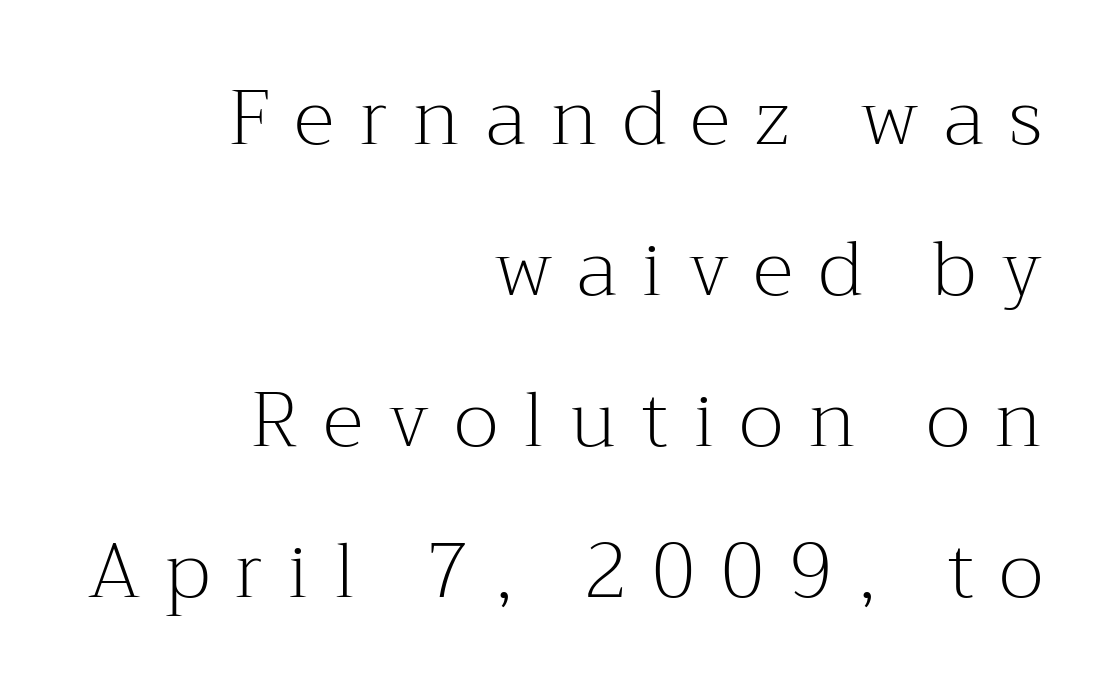
The image shows 77 px light serif type, upright; set right-aligned, loose line spacing (1.96x), unusually wide letter spacing (+0.33 em), not underlined; medium stroke contrast and a medium x-height.
